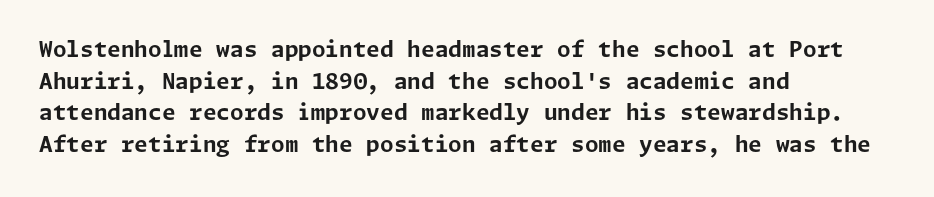
The image shows 22 px bold type, upright; set left-aligned, normal line spacing (1.44x), normal letter spacing, not underlined.
